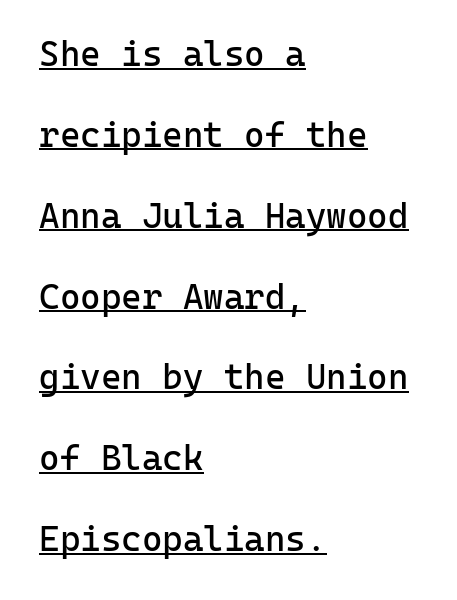
The letters march in equal steps, a hallmark of fixed-pitch type. Line spacing here is loose. Nothing unusual about the tracking: characters are spaced as the font intends. This is the regular roman posture of the typeface. Is this a heavy cut? Hardly; it is regular or lighter.
